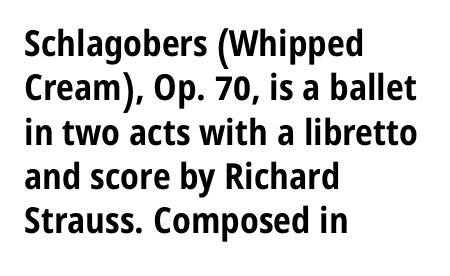
Q: Is the text bold? A: Yes.
Q: Is the text italic (slanted)? A: No, it is upright.
Q: Is the typeface a serif or a sans-serif typeface? A: Sans-serif.
Q: Is the text underlined? A: No.
Q: How is the paragraph aligned? A: Left-aligned.
Q: Is the spacing between letters normal or unusually wide? A: Normal.
Q: Width (condensed, normal, or wide)? A: Condensed.
Q: Stroke contrast? A: Low.
Q: x-height? A: Medium.
Q: Monospaced? A: No.
